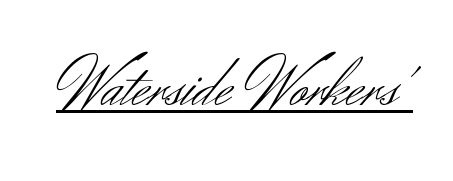
{"serif": "no", "bold": "no", "weight": "light", "width": "normal", "stroke_contrast": "medium", "x_height": "small", "monospaced": "no", "underline": "yes", "letter_spacing": "normal", "letter_spacing_em": 0.0, "glyph_px": 69}
